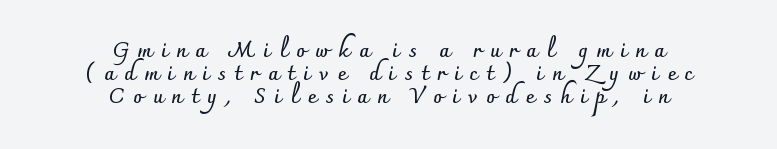
Q: Is the text bold? A: Yes.
Q: Is the text italic (slanted)? A: Yes.
Q: Is the text underlined? A: No.
Q: How is the paragraph aligned? A: Centered.
Q: Is the spacing between letters normal or unusually wide? A: Unusually wide.
Q: Is the spacing between lines tight, normal or loose? A: Tight.
